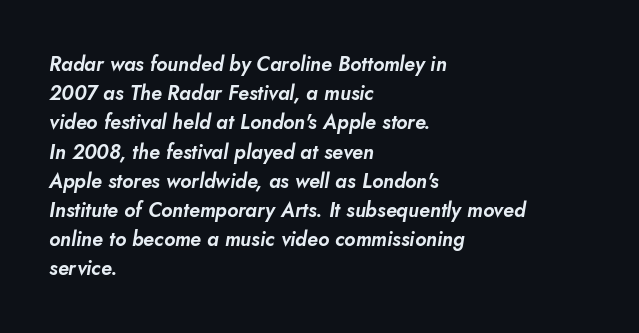
Is the block centered? No — it sits flush against the left margin. The leading is moderate, giving the passage an even texture. Honestly, the letter spacing is just normal — you wouldn't notice it. Glance below the letters and you will spot only blank space.
